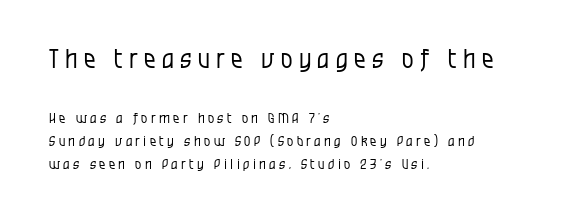
{"italic": "no", "bold": "no", "underline": "no", "align": "left", "line_spacing": "normal", "line_spacing_ratio": 1.64, "letter_spacing": "wide", "letter_spacing_em": 0.24, "larger_block": "first", "size_ratio": 1.86, "glyph_px": 26}
